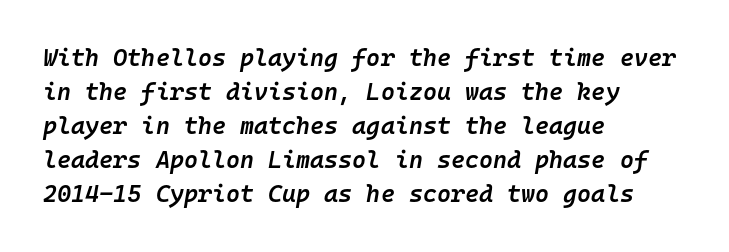
Bold? Not quite — semibold, heavier than regular but stopping short. Nobody touched the tracking dial on this one. Is the type slanted? Yes — the strokes lean at a clear angle. This sample keeps an unexceptional amount of space between lines. The words here are not underlined.
